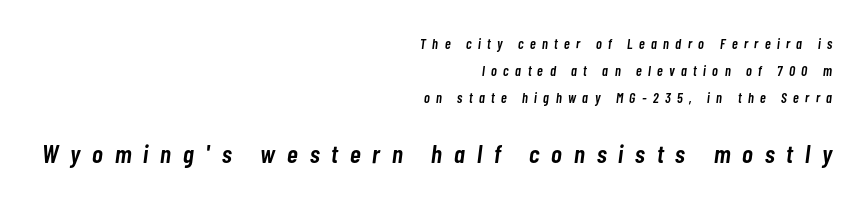
This block would shrink considerably if given ordinary leading; it's expanded now. The letterforms stand isolated, each surrounded by extra space. Is the type bold? Partly — it's a semibold, heavier than regular but not fully bold. Bigger letters appear in the bottom chunk; the top chunk is reduced. Lines of text with bare space underneath.
